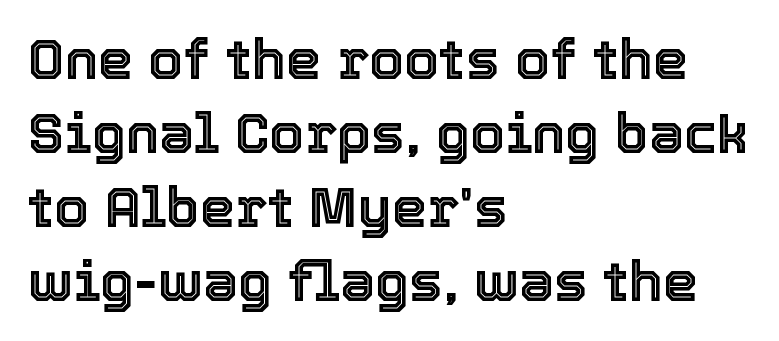
{"italic": "no", "width": "normal", "x_height": "medium", "monospaced": "no", "underline": "no", "align": "left", "line_spacing": "normal", "line_spacing_ratio": 1.32, "letter_spacing": "normal", "letter_spacing_em": 0.0, "glyph_px": 56}
